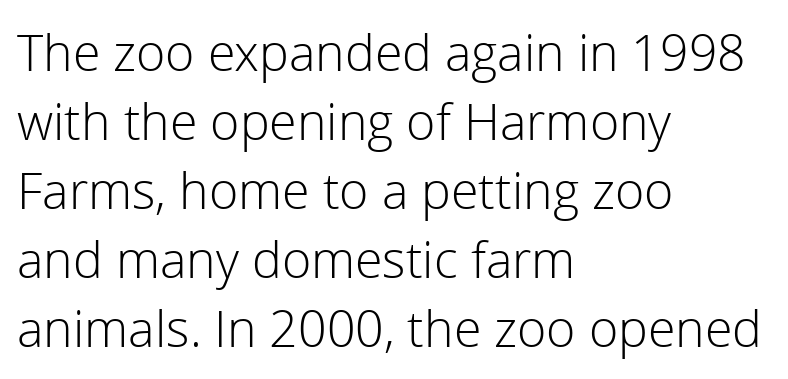
Q: Is the text bold? A: No.
Q: Is the text italic (slanted)? A: No, it is upright.
Q: Is the typeface a serif or a sans-serif typeface? A: Sans-serif.
Q: Is the text underlined? A: No.
Q: How is the paragraph aligned? A: Left-aligned.
Q: Is the spacing between letters normal or unusually wide? A: Normal.
Q: Is the spacing between lines tight, normal or loose? A: Normal.
Q: Width (condensed, normal, or wide)? A: Normal.
Q: x-height? A: Medium.
Q: Monospaced? A: No.
